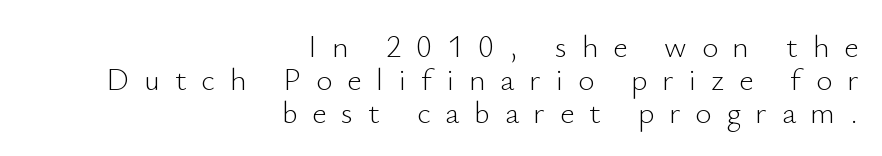
Q: Is the text bold? A: No.
Q: Is the text italic (slanted)? A: No, it is upright.
Q: Is the typeface a serif or a sans-serif typeface? A: Sans-serif.
Q: Is the text underlined? A: No.
Q: How is the paragraph aligned? A: Right-aligned.
Q: Is the spacing between letters normal or unusually wide? A: Unusually wide.
Q: Is the spacing between lines tight, normal or loose? A: Tight.
Q: Width (condensed, normal, or wide)? A: Normal.
Q: Stroke contrast? A: Low.
Q: x-height? A: Small.
Q: Monospaced? A: No.
